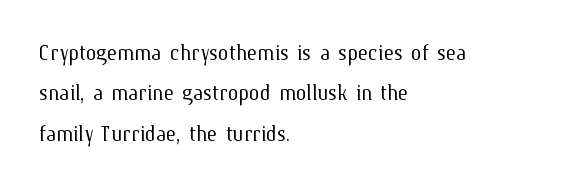
The image shows 27 px text type, upright; set left-aligned, normal line spacing (1.5x), normal letter spacing, not underlined.
